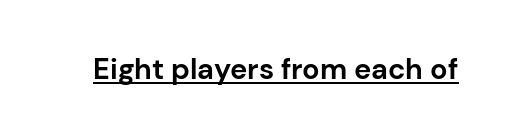
{"serif": "no", "italic": "no", "bold": "yes", "weight": "bold", "width": "normal", "stroke_contrast": "low", "x_height": "medium", "monospaced": "no", "underline": "yes", "letter_spacing": "normal", "letter_spacing_em": 0.0, "glyph_px": 29}
